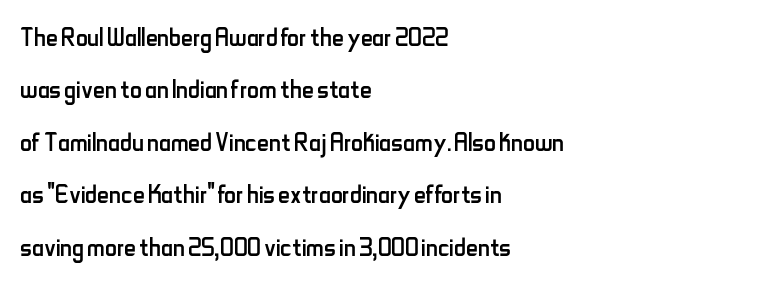
The image shows 33 px regular-weight, condensed sans-serif type, upright; set left-aligned, normal line spacing (1.59x), normal letter spacing, not underlined; low stroke contrast and a small x-height.
